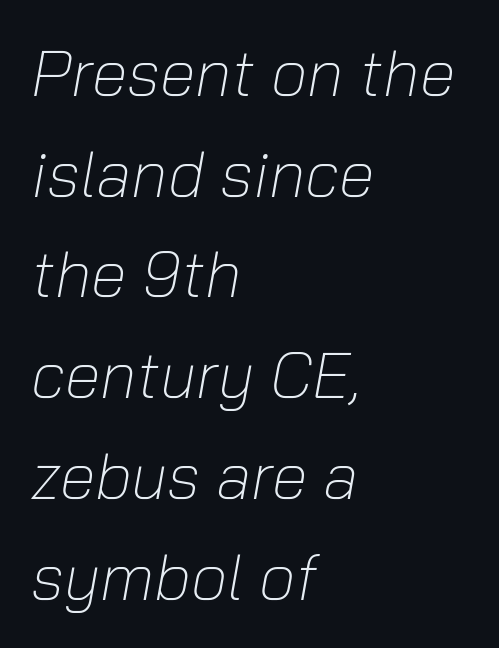
The image shows 65 px light type, italic (leaning right); set left-aligned, normal line spacing (1.55x), normal letter spacing, not underlined; low stroke contrast and a medium x-height.
